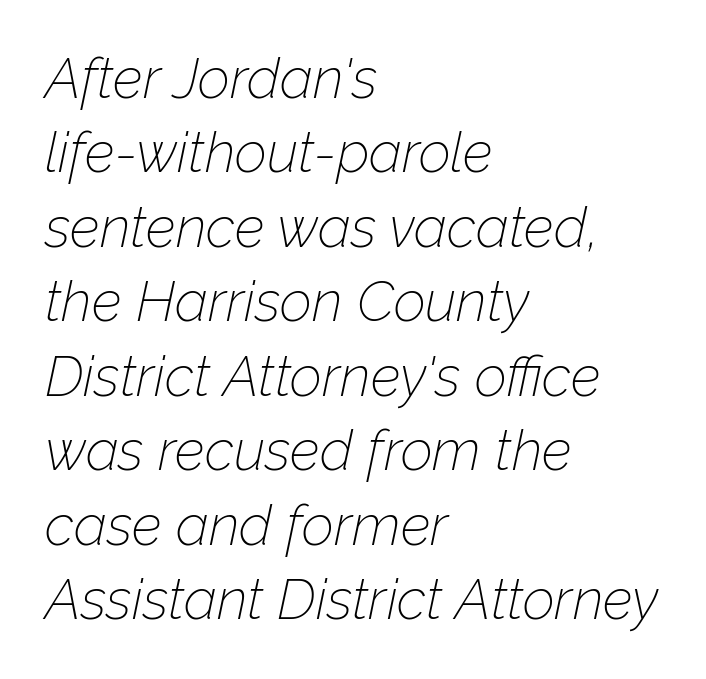
{"italic": "yes", "lean": "right", "slant_degrees": 12, "bold": "no", "weight": "thin", "width": "normal", "stroke_contrast": "low", "x_height": "medium", "monospaced": "no", "underline": "no", "align": "left", "line_spacing": "normal", "line_spacing_ratio": 1.33, "letter_spacing": "normal", "letter_spacing_em": 0.0, "glyph_px": 56}
